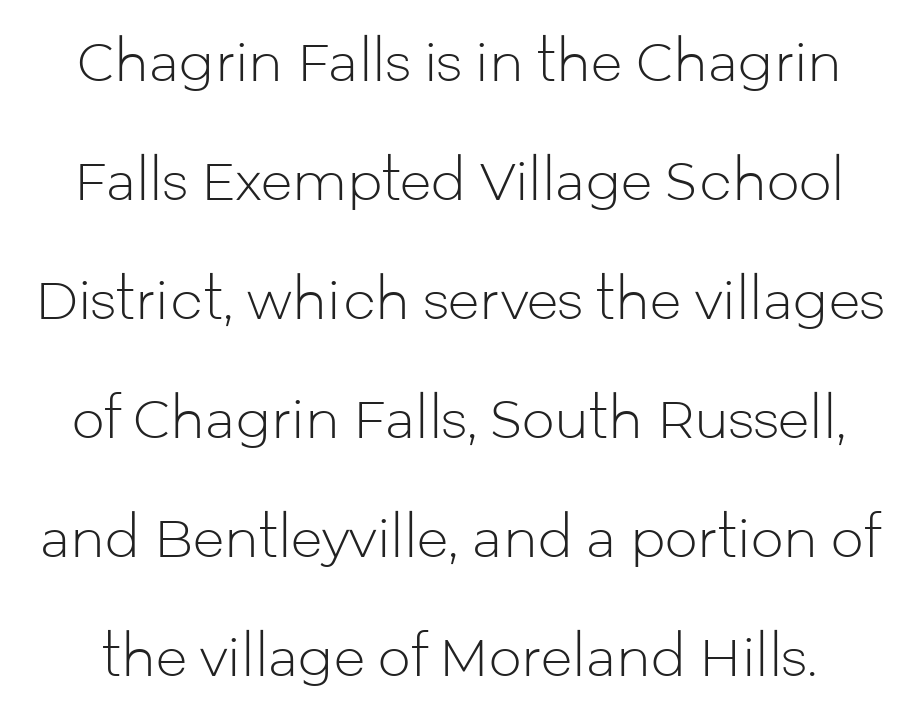
{"serif": "no", "italic": "no", "bold": "no", "weight": "light", "width": "normal", "stroke_contrast": "low", "x_height": "medium", "monospaced": "no", "underline": "no", "line_spacing": "loose", "line_spacing_ratio": 2.29, "letter_spacing": "normal", "letter_spacing_em": 0.0, "glyph_px": 52}
